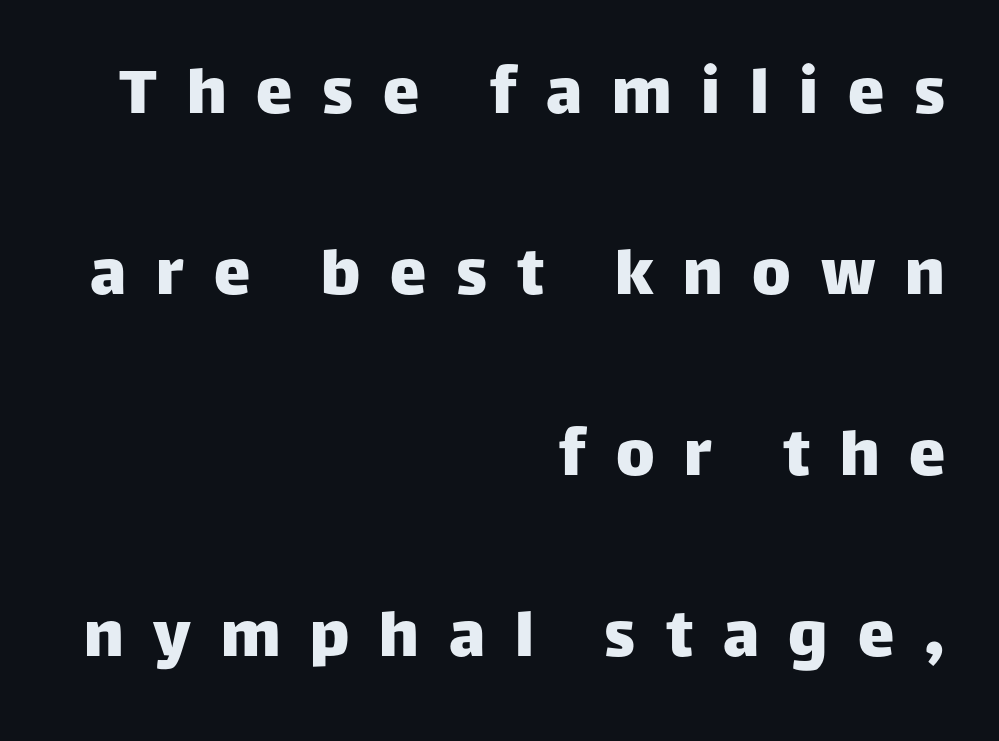
Q: Is the text italic (slanted)? A: No, it is upright.
Q: Is the typeface a serif or a sans-serif typeface? A: Sans-serif.
Q: Is the text underlined? A: No.
Q: How is the paragraph aligned? A: Right-aligned.
Q: Is the spacing between letters normal or unusually wide? A: Unusually wide.
Q: Is the spacing between lines tight, normal or loose? A: Loose.
Q: Width (condensed, normal, or wide)? A: Normal.
Q: Stroke contrast? A: Low.
Q: x-height? A: Large.
Q: Monospaced? A: No.
